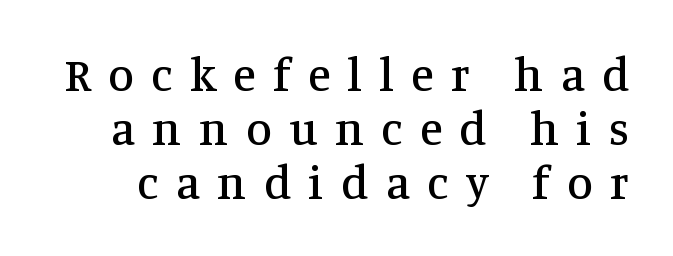
The block of text is dense from top to bottom, with scant space between rows. Lines of text with bare space underneath. Look at the bottom of the vertical strokes: they flare into serifs here. Words appear elongated and porous because spacing is wide.
